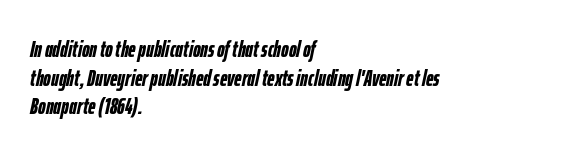
Q: Is the text bold? A: Yes.
Q: Is the text italic (slanted)? A: Yes, it leans right by about 12 degrees.
Q: Is the text underlined? A: No.
Q: How is the paragraph aligned? A: Left-aligned.
Q: Is the spacing between letters normal or unusually wide? A: Normal.
